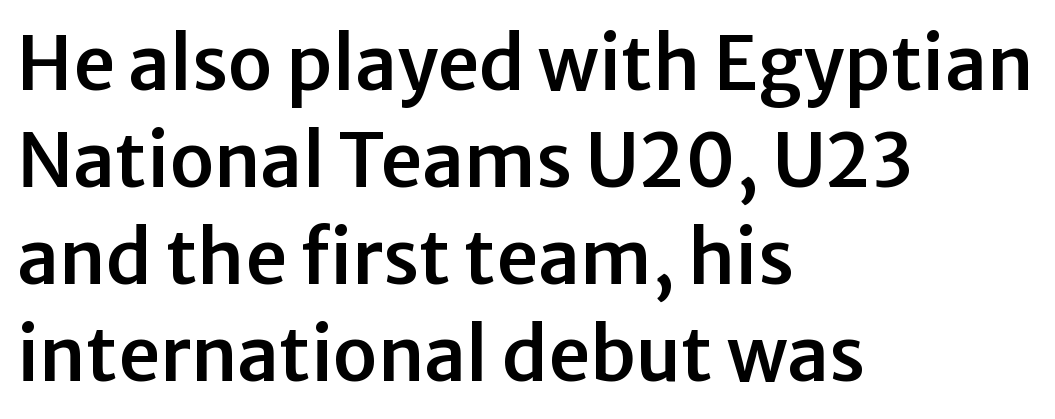
{"serif": "no", "italic": "no", "width": "normal", "stroke_contrast": "low", "x_height": "medium", "monospaced": "no", "underline": "no", "align": "left", "line_spacing": "normal", "line_spacing_ratio": 1.31, "letter_spacing": "normal", "letter_spacing_em": 0.0, "glyph_px": 74}
